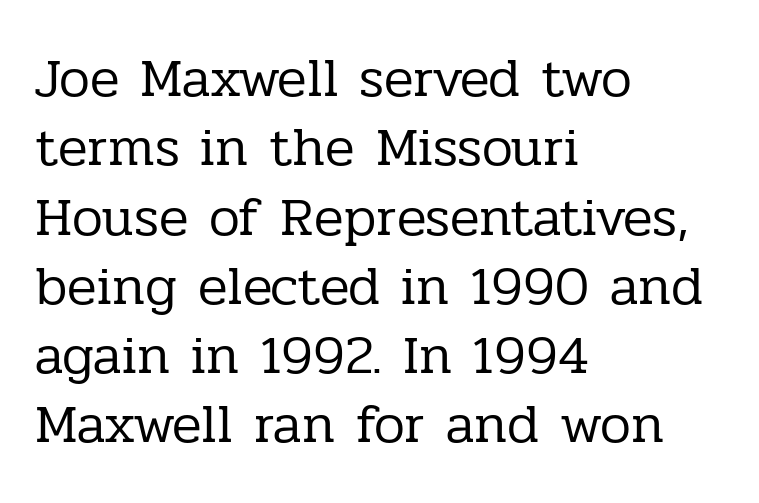
The image shows 55 px regular-weight serif type, upright; set left-aligned, normal line spacing (1.26x), normal letter spacing, not underlined; low stroke contrast and a medium x-height.
